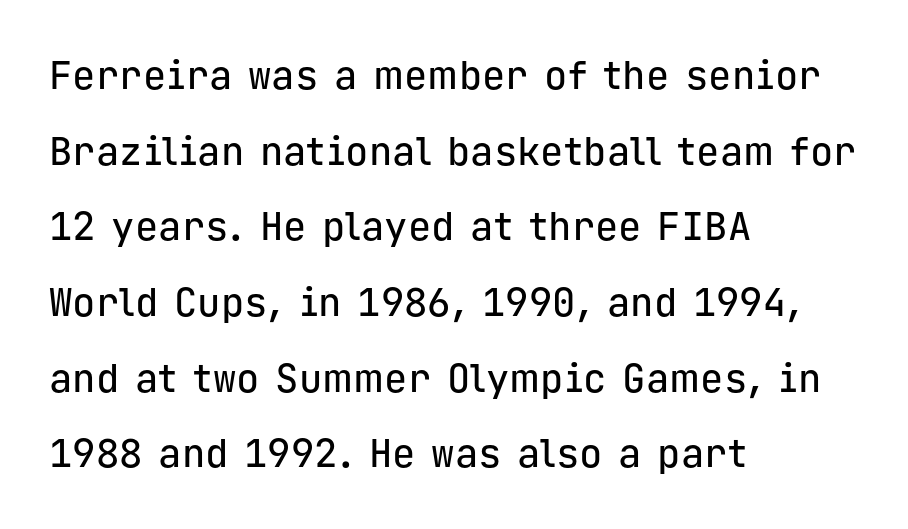
Rule under the text: the space is simply empty. The glyphs in this specimen are sans serif. Is the block centered? No — it sits flush against the left margin. Line spacing here is loose. The type is set solid horizontally, with unmodified tracking.
